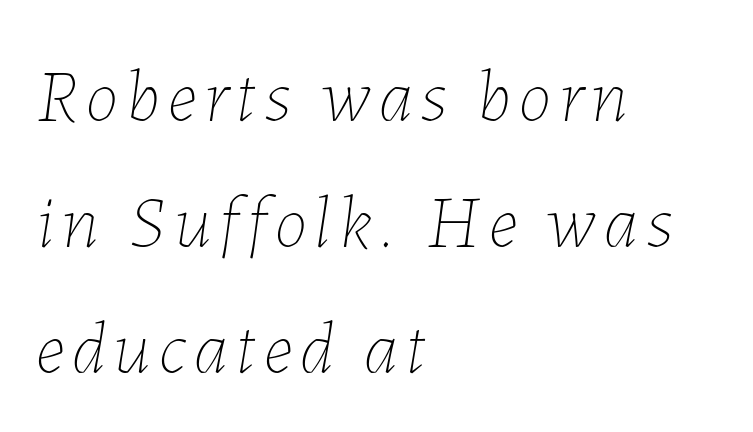
{"italic": "yes", "lean": "right", "slant_degrees": 7, "bold": "no", "weight": "thin", "width": "normal", "stroke_contrast": "low", "x_height": "medium", "monospaced": "no", "underline": "no", "align": "left", "line_spacing": "normal", "line_spacing_ratio": 1.7, "glyph_px": 74}
